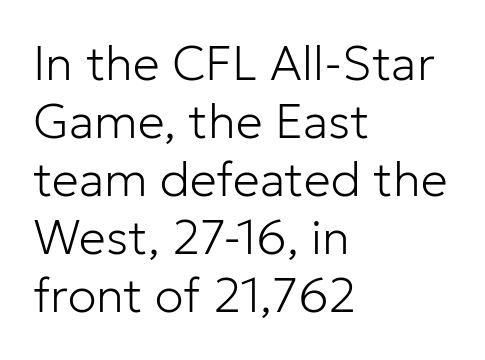
{"serif": "no", "italic": "no", "bold": "no", "weight": "light", "width": "normal", "stroke_contrast": "low", "x_height": "medium", "monospaced": "no", "underline": "no", "align": "left", "line_spacing_ratio": 1.21, "letter_spacing": "normal", "letter_spacing_em": 0.0, "glyph_px": 48}
